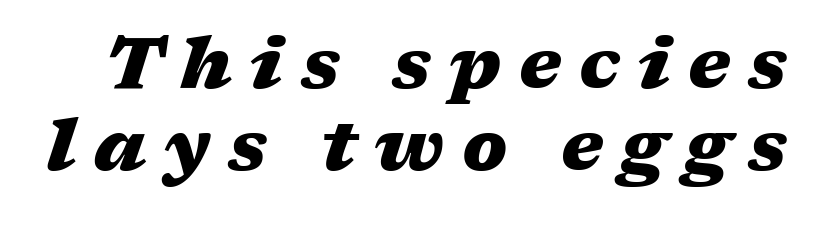
{"italic": "yes", "lean": "right", "slant_degrees": 17, "bold": "yes", "weight": "heavy", "width": "wide", "stroke_contrast": "medium", "x_height": "medium", "monospaced": "no", "underline": "no", "line_spacing": "tight", "line_spacing_ratio": 1.14, "letter_spacing": "wide", "letter_spacing_em": 0.25, "glyph_px": 72}
